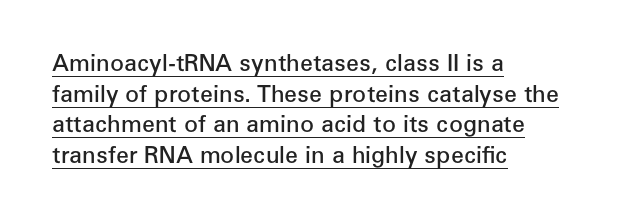
Q: Is the text bold? A: Semi-bold.
Q: Is the text italic (slanted)? A: No, it is upright.
Q: Is the text underlined? A: Yes.
Q: How is the paragraph aligned? A: Left-aligned.
Q: Is the spacing between letters normal or unusually wide? A: Normal.
Q: Is the spacing between lines tight, normal or loose? A: Normal.
